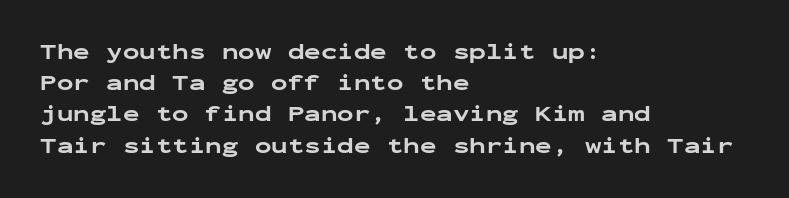
The image shows 22 px bold type, upright; set left-aligned, normal line spacing (1.42x), normal letter spacing, not underlined.
